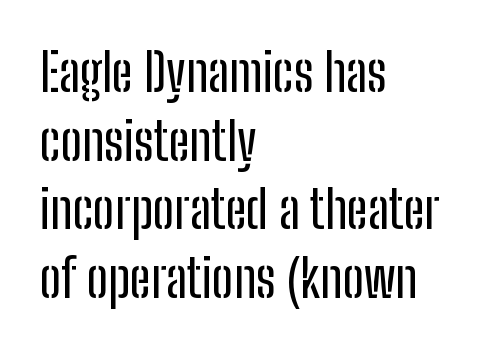
The image shows 52 px condensed sans-serif type, upright; set left-aligned, normal line spacing (1.32x), normal letter spacing, not underlined; low stroke contrast and a medium x-height.
